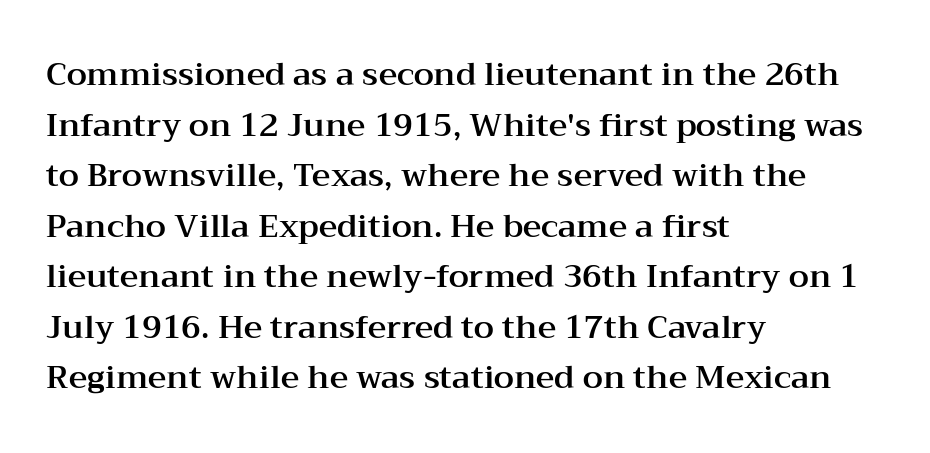
Q: Is the text italic (slanted)? A: No, it is upright.
Q: Is the typeface a serif or a sans-serif typeface? A: Serif.
Q: Is the text underlined? A: No.
Q: How is the paragraph aligned? A: Left-aligned.
Q: Is the spacing between letters normal or unusually wide? A: Normal.
Q: Is the spacing between lines tight, normal or loose? A: Normal.
Q: Width (condensed, normal, or wide)? A: Wide.
Q: Stroke contrast? A: Medium.
Q: x-height? A: Medium.
Q: Monospaced? A: No.
